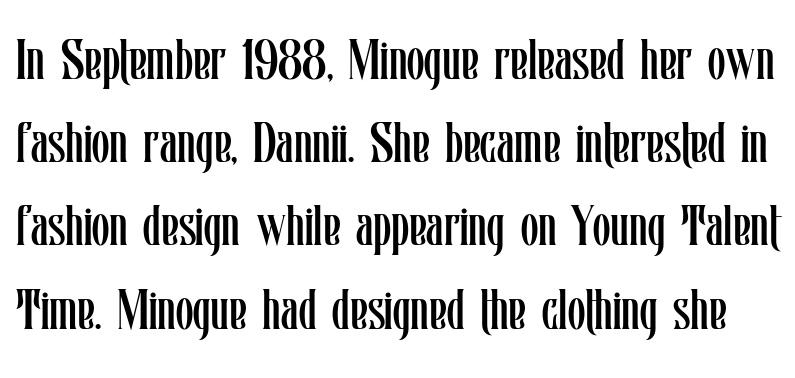
{"italic": "no", "bold": "no", "weight": "regular", "width": "condensed", "stroke_contrast": "low", "x_height": "medium", "monospaced": "no", "underline": "no", "line_spacing": "normal", "line_spacing_ratio": 1.46, "letter_spacing": "normal", "letter_spacing_em": 0.0, "glyph_px": 57}
